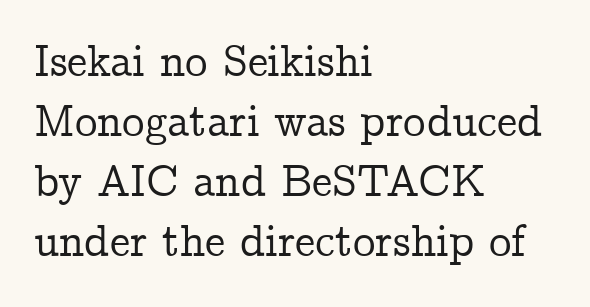
Q: Is the text italic (slanted)? A: No, it is upright.
Q: Is the typeface a serif or a sans-serif typeface? A: Serif.
Q: Is the text underlined? A: No.
Q: How is the paragraph aligned? A: Left-aligned.
Q: Is the spacing between letters normal or unusually wide? A: Normal.
Q: Is the spacing between lines tight, normal or loose? A: Normal.
Q: Width (condensed, normal, or wide)? A: Normal.
Q: Stroke contrast? A: Low.
Q: x-height? A: Medium.
Q: Monospaced? A: No.
